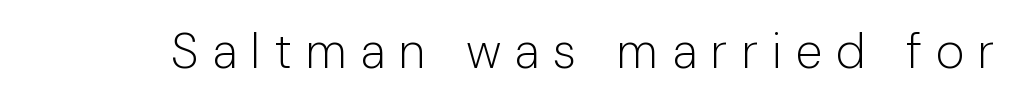
The image shows 49 px light sans-serif type, upright; set unusually wide letter spacing (+0.28 em), not underlined; low stroke contrast and a medium x-height.
